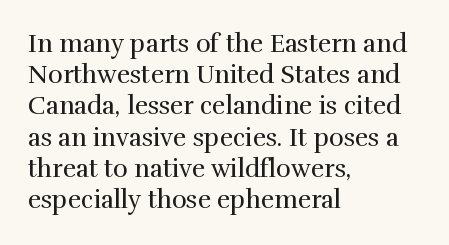
Q: Is the text bold? A: No.
Q: Is the text italic (slanted)? A: No, it is upright.
Q: Is the text underlined? A: No.
Q: How is the paragraph aligned? A: Left-aligned.
Q: Is the spacing between letters normal or unusually wide? A: Normal.
Q: Is the spacing between lines tight, normal or loose? A: Normal.
